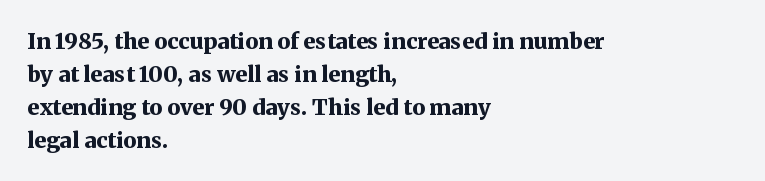
The image shows 22 px bold type, upright; set left-aligned, normal line spacing (1.5x), normal letter spacing, not underlined.
